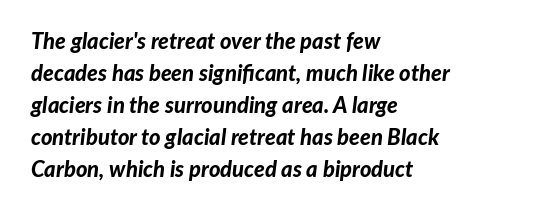
Underlining? Definitely not there. The lines are quadded left. On the weight axis this lands at bold, roughly 700. These lines keep a tight, regular rhythm from letter to letter. Regular leading. Observe the lean: these are italic letterforms.
